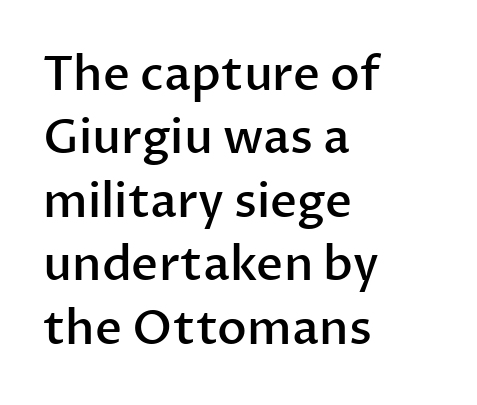
The image shows 47 px semibold sans-serif type, upright; set left-aligned, normal line spacing (1.35x), normal letter spacing, not underlined; low stroke contrast and a medium x-height.
